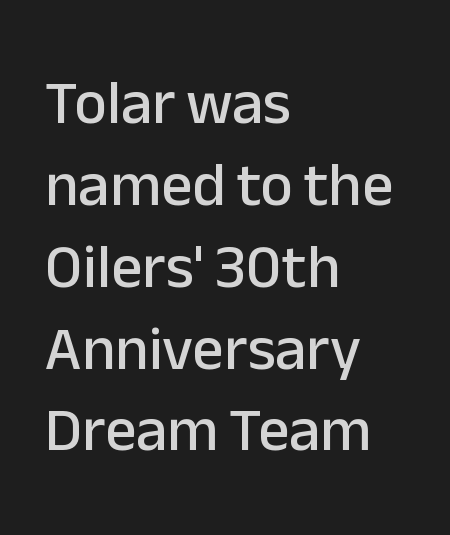
The passage shown is typeset with a sans-serif family. Tracking here is standard; glyphs follow each other at the usual distance. Clear beneath every line of the passage. The passage shown stacks its lines at a standard gap. The lines are quadded left. Note the varied advance widths — an 'i' is clearly narrower than an 'm'.
